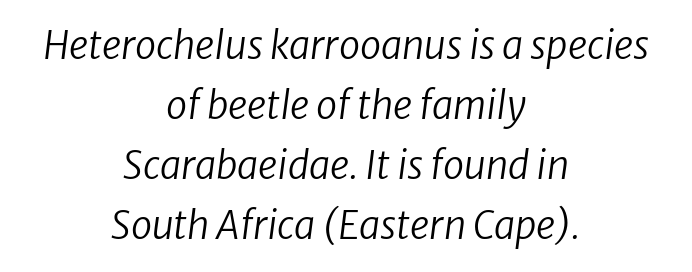
{"serif": "no", "bold": "no", "weight": "regular", "width": "normal", "stroke_contrast": "low", "x_height": "medium", "monospaced": "no", "underline": "no", "align": "center", "line_spacing": "normal", "line_spacing_ratio": 1.58, "letter_spacing": "normal", "letter_spacing_em": 0.0, "glyph_px": 38}
